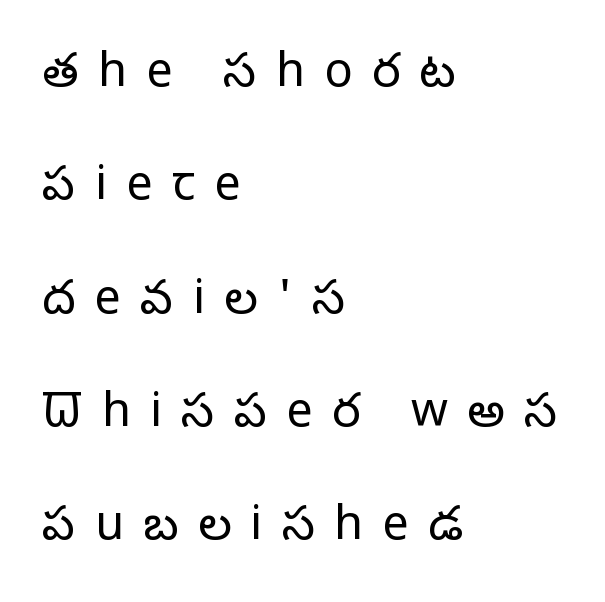
The image shows 47 px light sans-serif type, upright; set left-aligned, loose line spacing (2.41x), unusually wide letter spacing (+0.41 em), not underlined; low stroke contrast and a medium x-height.
